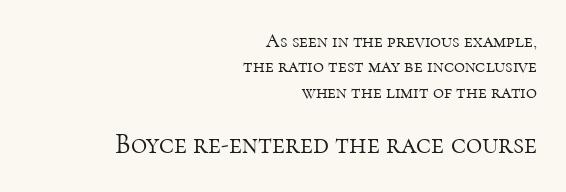
Q: Is the text bold? A: No.
Q: Is the text italic (slanted)? A: No, it is upright.
Q: Is the typeface a serif or a sans-serif typeface? A: Serif.
Q: Is the text underlined? A: No.
Q: How is the paragraph aligned? A: Right-aligned.
Q: Is the spacing between letters normal or unusually wide? A: Normal.
Q: Is the spacing between lines tight, normal or loose? A: Normal.
Q: Which block of text is set in a larger size, the first (top) or the second (bottom)? A: The second (bottom) one.
Q: Width (condensed, normal, or wide)? A: Normal.
Q: Stroke contrast? A: High.
Q: x-height? A: Medium.
Q: Monospaced? A: No.
